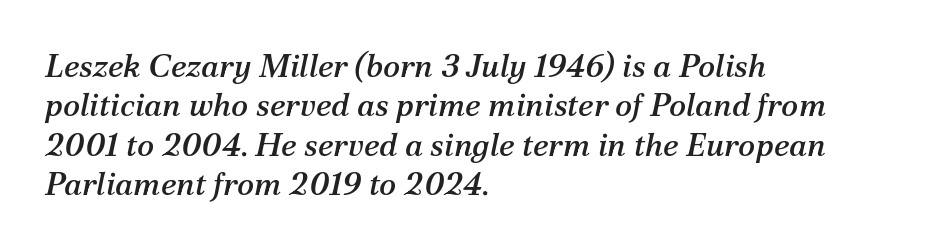
{"serif": "yes", "italic": "yes", "lean": "right", "slant_degrees": 12, "width": "normal", "stroke_contrast": "medium", "x_height": "medium", "monospaced": "no", "underline": "no", "align": "left", "line_spacing_ratio": 1.23, "letter_spacing": "normal", "letter_spacing_em": 0.0, "glyph_px": 32}
